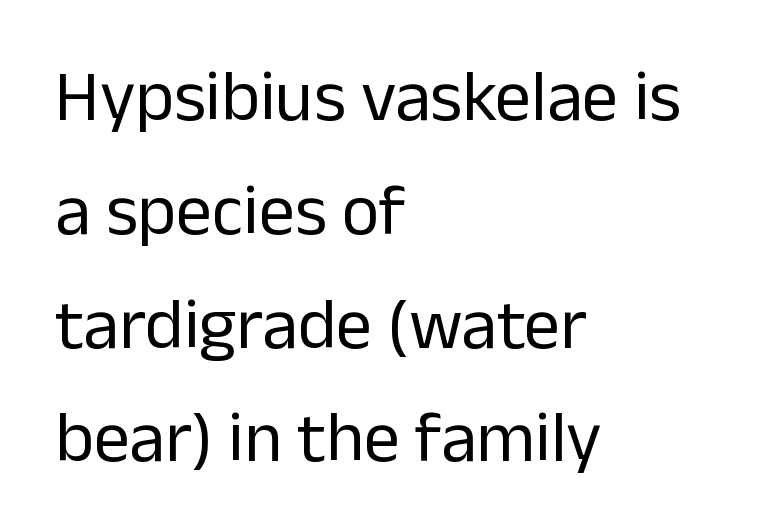
Q: Is the text bold? A: No.
Q: Is the text italic (slanted)? A: No, it is upright.
Q: Is the typeface a serif or a sans-serif typeface? A: Sans-serif.
Q: Is the text underlined? A: No.
Q: How is the paragraph aligned? A: Left-aligned.
Q: Is the spacing between letters normal or unusually wide? A: Normal.
Q: Is the spacing between lines tight, normal or loose? A: Normal.
Q: Width (condensed, normal, or wide)? A: Normal.
Q: Stroke contrast? A: Low.
Q: x-height? A: Medium.
Q: Monospaced? A: No.
